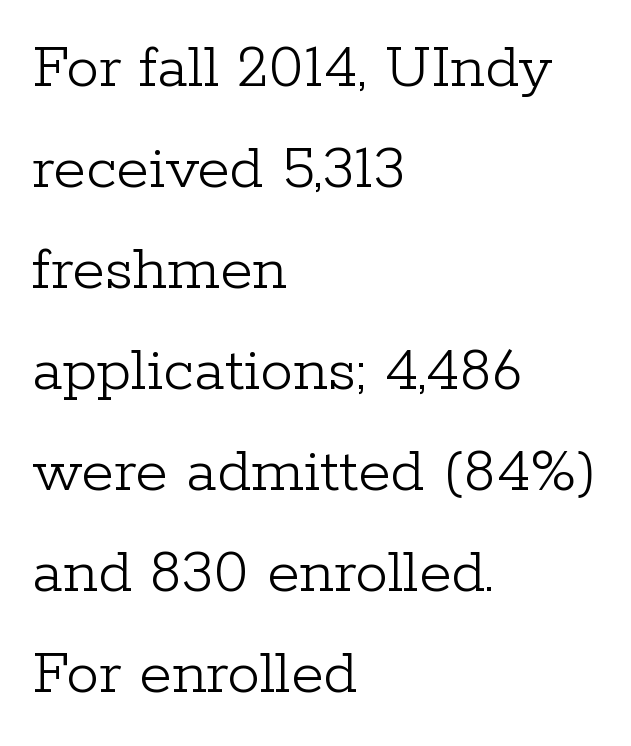
The image shows 66 px light serif type, upright; set left-aligned, normal line spacing (1.53x), normal letter spacing, not underlined; low stroke contrast and a medium x-height.
